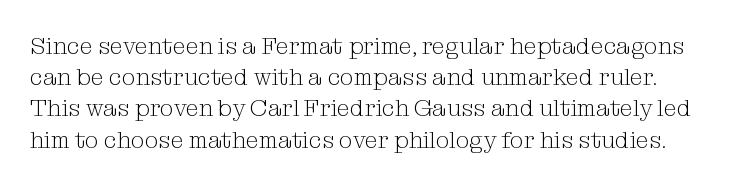
Q: Is the text bold? A: No.
Q: Is the text italic (slanted)? A: No, it is upright.
Q: Is the text underlined? A: No.
Q: Is the spacing between letters normal or unusually wide? A: Normal.
Q: Is the spacing between lines tight, normal or loose? A: Normal.
